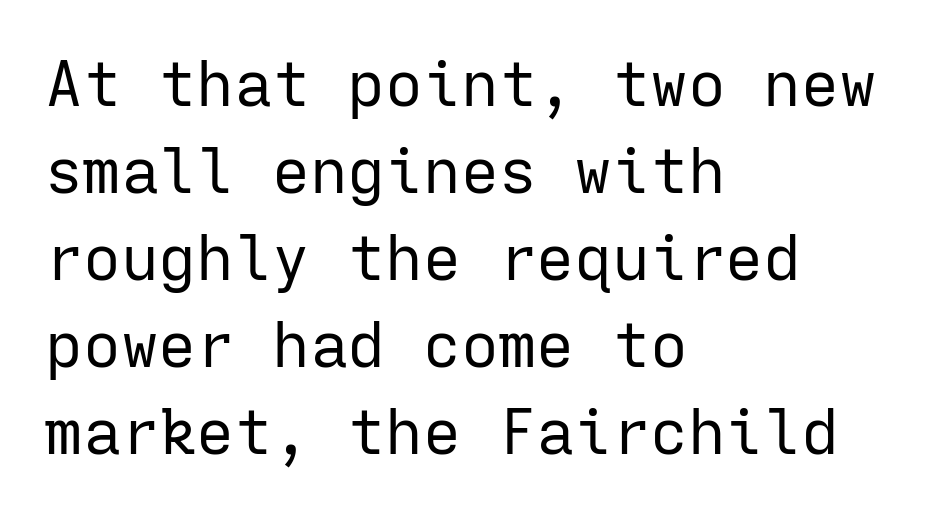
Q: Is the text bold? A: No.
Q: Is the text italic (slanted)? A: No, it is upright.
Q: Is the typeface a serif or a sans-serif typeface? A: Sans-serif.
Q: Is the text underlined? A: No.
Q: How is the paragraph aligned? A: Left-aligned.
Q: Is the spacing between letters normal or unusually wide? A: Normal.
Q: Is the spacing between lines tight, normal or loose? A: Normal.
Q: Width (condensed, normal, or wide)? A: Normal.
Q: Stroke contrast? A: Low.
Q: x-height? A: Medium.
Q: Monospaced? A: Yes.
